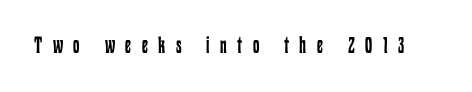
The specimen omits any rule beneath the text block's lines. The letters stand upright; this is a roman face. The cut favours lightness, reaching ordinary text weight at its darkest. The face used here is rendered with a markedly widened letterfit.
